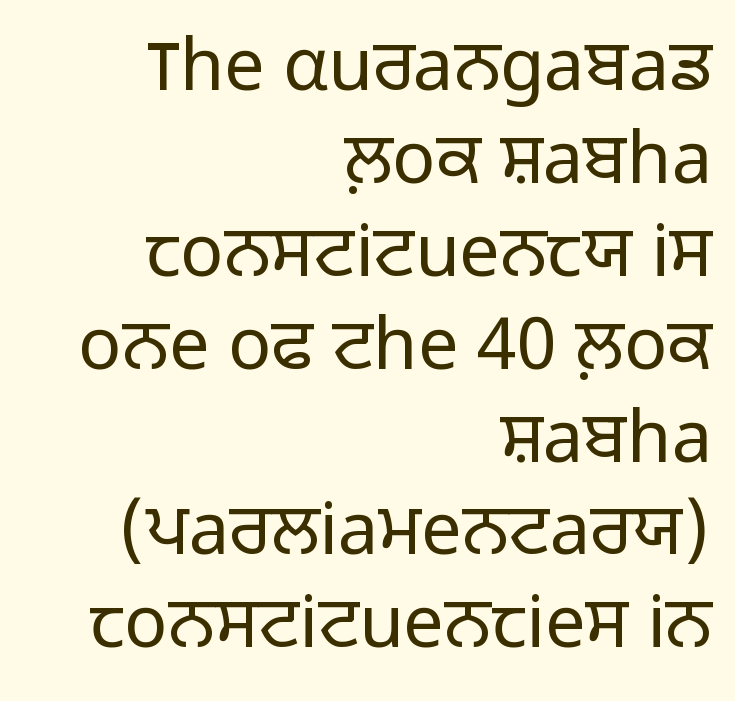
The image shows 72 px light sans-serif type, upright; set right-aligned, normal line spacing (1.29x), normal letter spacing, not underlined; low stroke contrast and a medium x-height.
